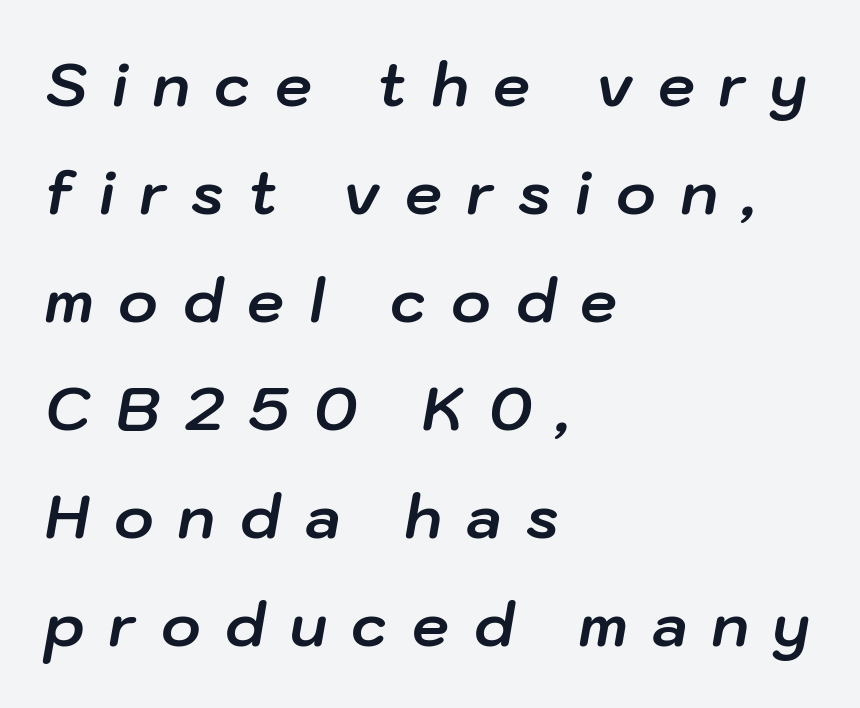
The image shows 59 px bold type, italic (leaning right); set left-aligned, line spacing 1.83x, unusually wide letter spacing (+0.42 em), not underlined; low stroke contrast and a medium x-height.
